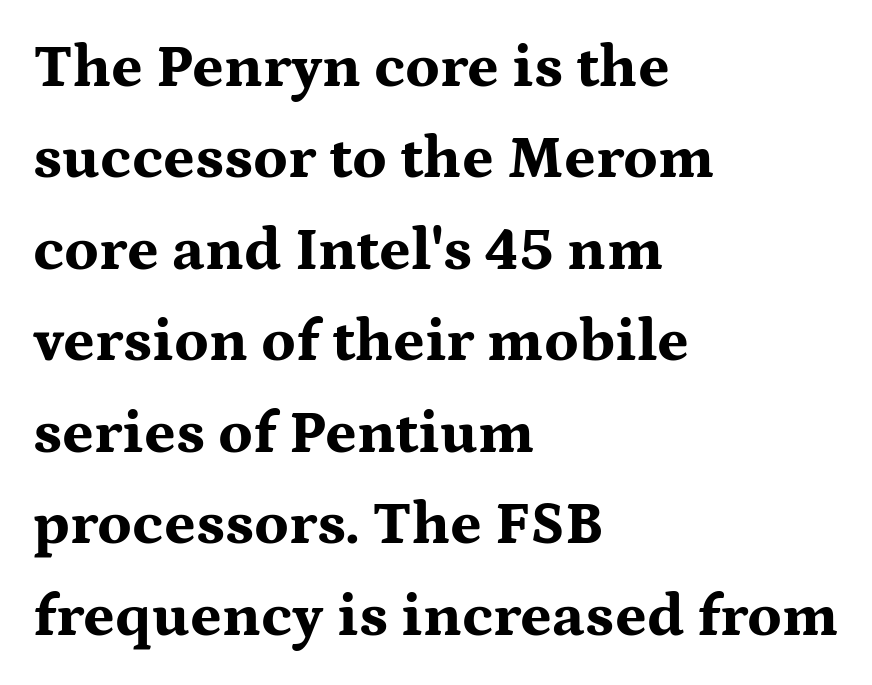
Q: Is the text bold? A: Yes.
Q: Is the text italic (slanted)? A: No, it is upright.
Q: Is the typeface a serif or a sans-serif typeface? A: Serif.
Q: Is the text underlined? A: No.
Q: How is the paragraph aligned? A: Left-aligned.
Q: Is the spacing between letters normal or unusually wide? A: Normal.
Q: Is the spacing between lines tight, normal or loose? A: Normal.
Q: Width (condensed, normal, or wide)? A: Wide.
Q: Stroke contrast? A: Medium.
Q: x-height? A: Medium.
Q: Monospaced? A: No.
